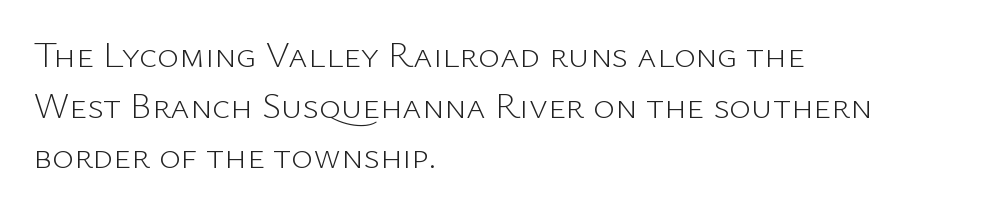
Proportional: the letters do not fall into vertical columns. This is not heavy type; no bold has been used. Descenders hang freely into open space. This sample uses plain, unmodified letter spacing. The typesetter chose a ragged-right arrangement here.
